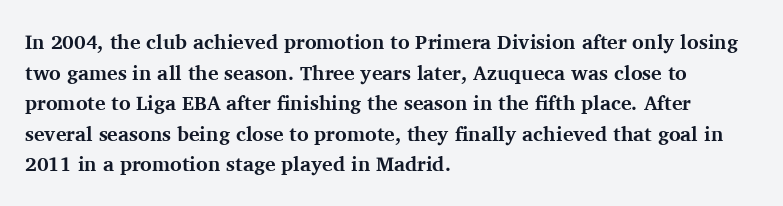
{"italic": "no", "bold": "yes", "underline": "no", "align": "left", "line_spacing": "normal", "line_spacing_ratio": 1.53, "letter_spacing": "normal", "letter_spacing_em": 0.0, "glyph_px": 20}
